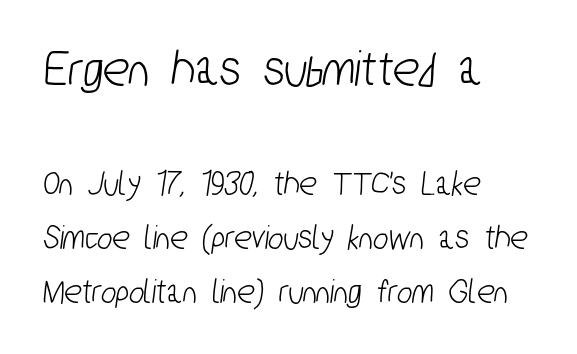
{"serif": "no", "width": "condensed", "stroke_contrast": "low", "x_height": "medium", "monospaced": "no", "underline": "no", "align": "left", "line_spacing": "normal", "line_spacing_ratio": 1.5, "letter_spacing": "normal", "letter_spacing_em": 0.0, "larger_block": "first", "size_ratio": 1.5, "glyph_px": 54}
